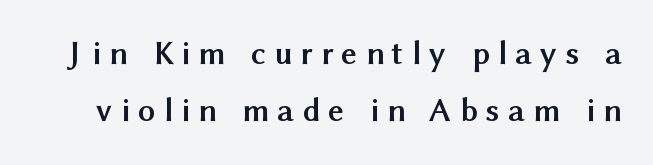
Q: Is the text bold? A: Yes.
Q: Is the text italic (slanted)? A: No, it is upright.
Q: Is the typeface a serif or a sans-serif typeface? A: Sans-serif.
Q: Is the text underlined? A: No.
Q: Is the spacing between letters normal or unusually wide? A: Unusually wide.
Q: Is the spacing between lines tight, normal or loose? A: Normal.
Q: Width (condensed, normal, or wide)? A: Normal.
Q: Stroke contrast? A: Medium.
Q: x-height? A: Medium.
Q: Monospaced? A: No.
